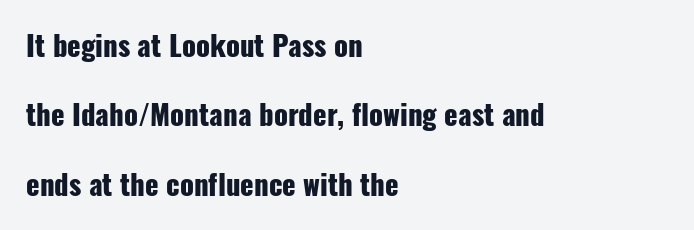
Spacing between characters is what you'd get straight out of the box. Stroke thickness is high; the sample reads as a true bold. The font family rendered here belongs to the sans-serif group. If you measured baseline to baseline, you'd find a long distance. The type sits square on the baseline with zero lean. The ragged edge is on the right, which tells us the setting is flush left.
